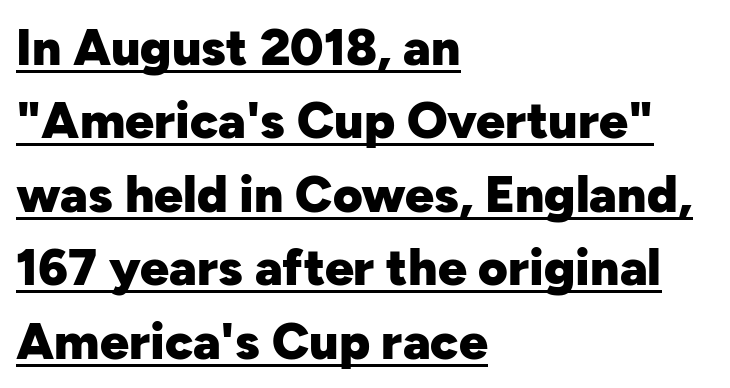
{"serif": "no", "italic": "no", "bold": "yes", "weight": "heavy", "width": "normal", "stroke_contrast": "low", "x_height": "medium", "monospaced": "no", "underline": "yes", "align": "left", "line_spacing": "normal", "line_spacing_ratio": 1.44, "letter_spacing": "normal", "letter_spacing_em": 0.0, "glyph_px": 51}
